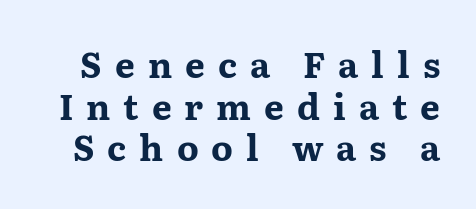
The image shows 35 px bold, wide serif type, upright; set line spacing 1.19x, unusually wide letter spacing (+0.37 em), not underlined; medium stroke contrast and a medium x-height.
